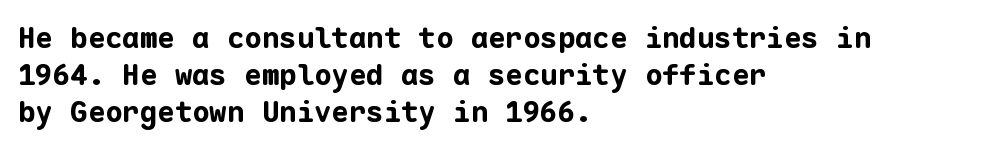
The image shows 29 px bold sans-serif type, upright, monospaced; set left-aligned, normal line spacing (1.28x), normal letter spacing, not underlined; low stroke contrast and a medium x-height.
